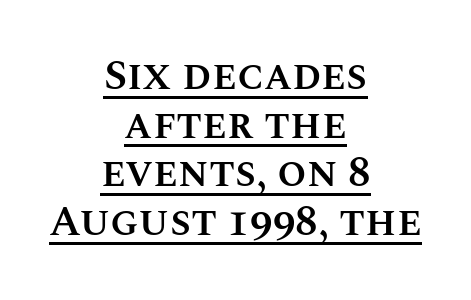
{"italic": "no", "bold": "semi", "weight": "semibold", "width": "normal", "stroke_contrast": "medium", "x_height": "large", "monospaced": "no", "underline": "yes", "align": "center", "line_spacing_ratio": 1.16, "letter_spacing": "normal", "letter_spacing_em": 0.0, "glyph_px": 42}
